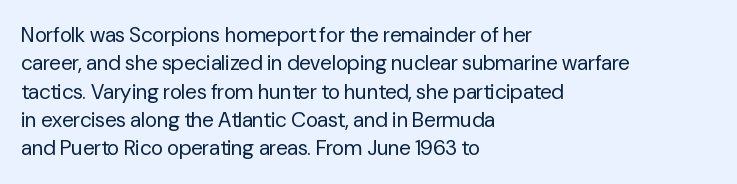
The image shows 21 px text type, upright; set left-aligned, normal line spacing (1.35x), normal letter spacing, not underlined.
